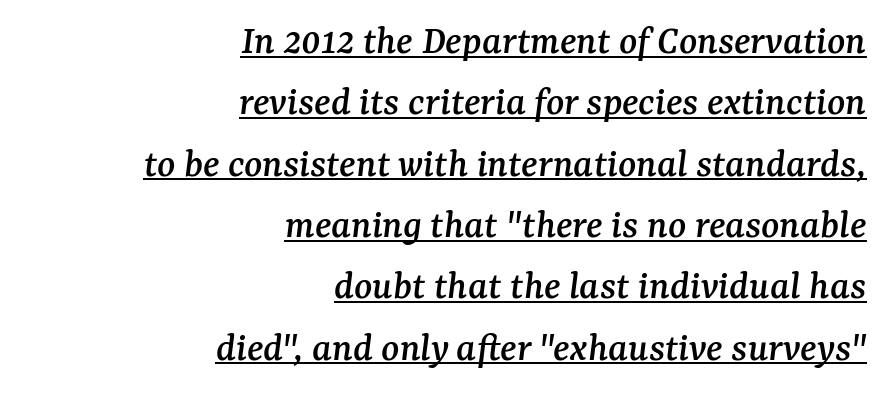
The image shows 42 px serif type, italic (leaning right); set right-aligned, normal line spacing (1.46x), normal letter spacing, underlined; medium stroke contrast and a medium x-height.
